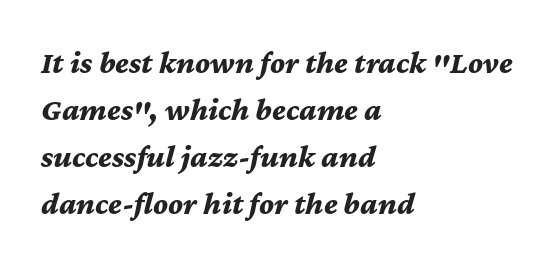
{"italic": "yes", "lean": "right", "slant_degrees": 12, "bold": "yes", "weight": "bold", "width": "normal", "stroke_contrast": "medium", "x_height": "medium", "monospaced": "no", "underline": "no", "align": "left", "line_spacing": "normal", "line_spacing_ratio": 1.47, "letter_spacing": "normal", "letter_spacing_em": 0.0, "glyph_px": 32}
